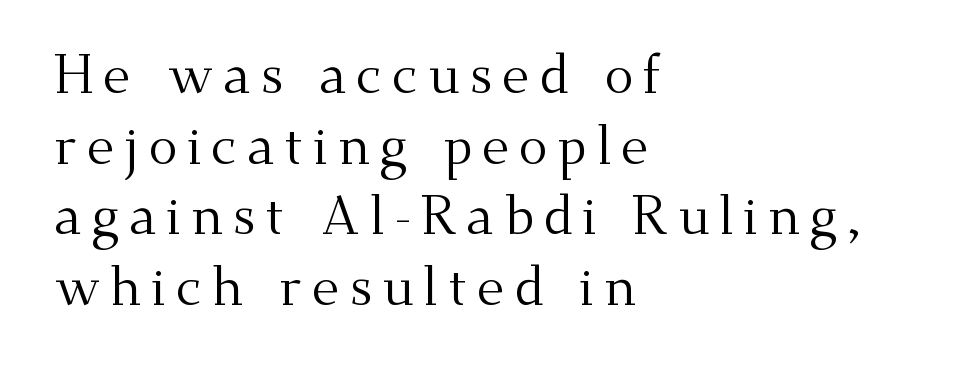
The image shows 54 px regular-weight serif type, upright; set left-aligned, normal line spacing (1.31x), not underlined; medium stroke contrast and a small x-height.
